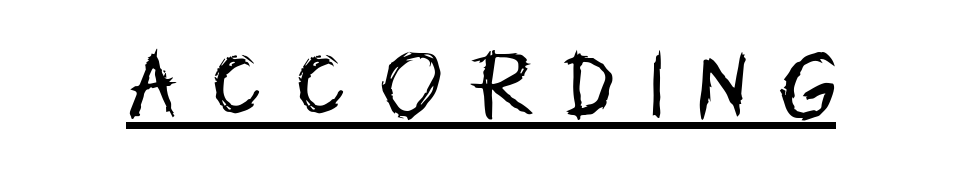
The image shows 74 px regular-weight, condensed sans-serif type, upright; set unusually wide letter spacing (+0.46 em), underlined; low stroke contrast and a large x-height.
